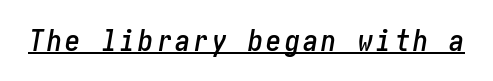
Q: Is the text italic (slanted)? A: Yes, it leans right by about 10 degrees.
Q: Is the text underlined? A: Yes.
Q: Width (condensed, normal, or wide)? A: Condensed.
Q: Stroke contrast? A: Low.
Q: x-height? A: Medium.
